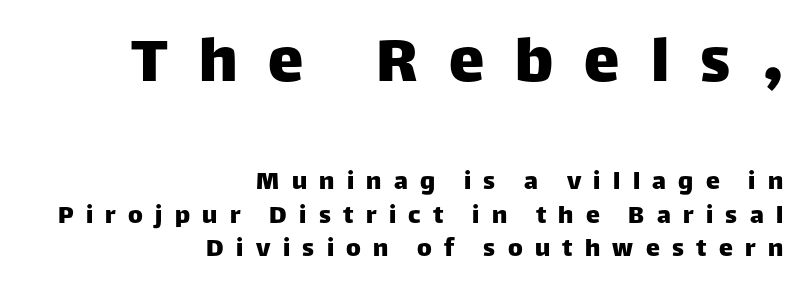
Q: Is the text italic (slanted)? A: No, it is upright.
Q: Is the typeface a serif or a sans-serif typeface? A: Sans-serif.
Q: Is the text underlined? A: No.
Q: How is the paragraph aligned? A: Right-aligned.
Q: Is the spacing between letters normal or unusually wide? A: Unusually wide.
Q: Which block of text is set in a larger size, the first (top) or the second (bottom)? A: The first (top) one.
Q: Width (condensed, normal, or wide)? A: Normal.
Q: Stroke contrast? A: Low.
Q: x-height? A: Large.
Q: Monospaced? A: No.
